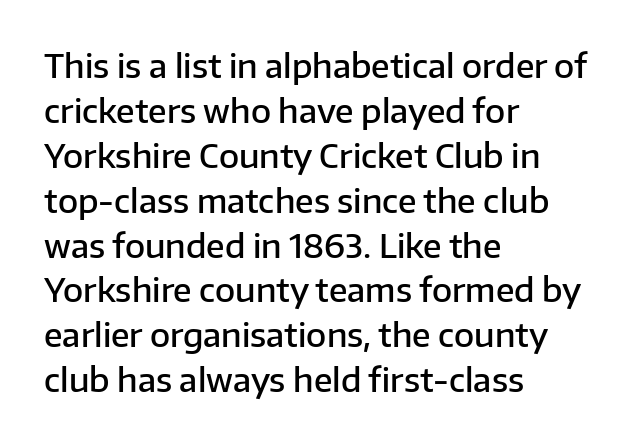
Q: Is the text bold? A: Semi-bold.
Q: Is the text italic (slanted)? A: No, it is upright.
Q: Is the typeface a serif or a sans-serif typeface? A: Sans-serif.
Q: Is the text underlined? A: No.
Q: How is the paragraph aligned? A: Left-aligned.
Q: Is the spacing between letters normal or unusually wide? A: Normal.
Q: Is the spacing between lines tight, normal or loose? A: Normal.
Q: Width (condensed, normal, or wide)? A: Normal.
Q: Stroke contrast? A: Low.
Q: x-height? A: Medium.
Q: Monospaced? A: No.
